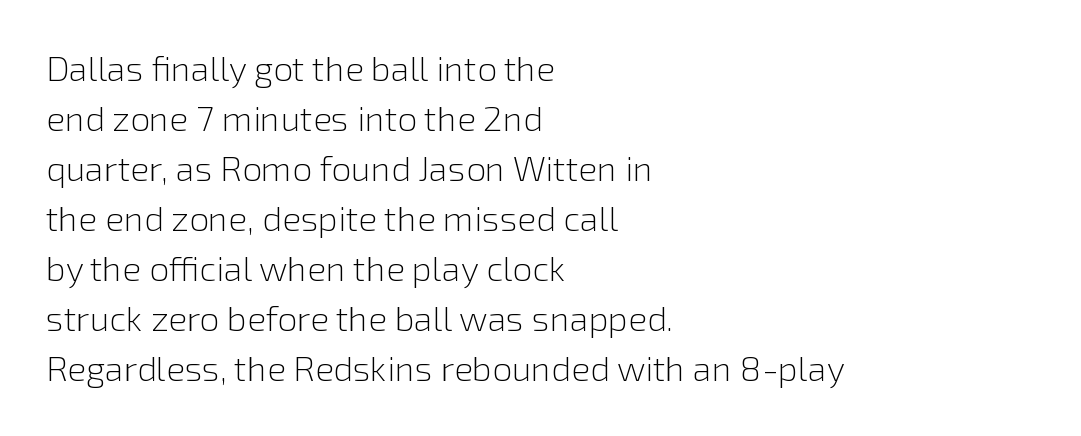
The image shows 35 px light sans-serif type, upright; set left-aligned, normal line spacing (1.43x), normal letter spacing, not underlined; low stroke contrast and a medium x-height.
